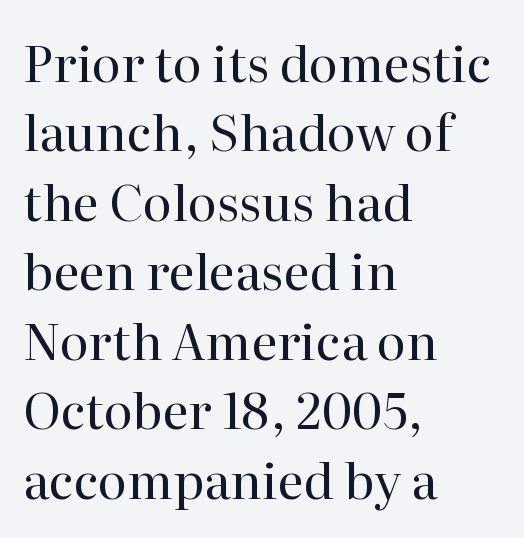
The image shows 50 px regular-weight serif type, upright; set left-aligned, normal line spacing (1.39x), normal letter spacing, not underlined; high stroke contrast and a medium x-height.
